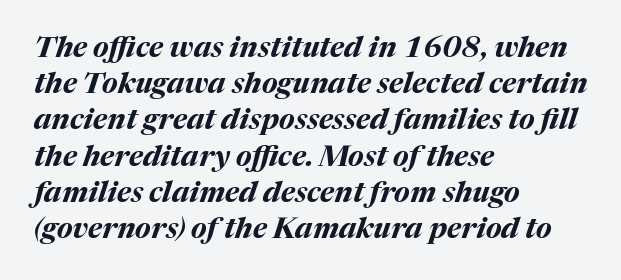
Q: Is the text bold? A: Yes.
Q: Is the text italic (slanted)? A: Yes, it leans right by about 17 degrees.
Q: Is the text underlined? A: No.
Q: How is the paragraph aligned? A: Left-aligned.
Q: Is the spacing between letters normal or unusually wide? A: Normal.
Q: Is the spacing between lines tight, normal or loose? A: Normal.
Q: Width (condensed, normal, or wide)? A: Normal.
Q: Stroke contrast? A: Medium.
Q: x-height? A: Medium.
Q: Monospaced? A: No.
